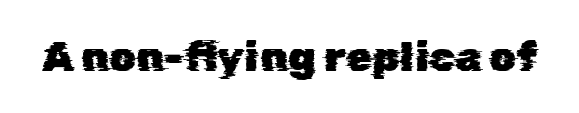
Q: Is the typeface a serif or a sans-serif typeface? A: Sans-serif.
Q: Is the text underlined? A: No.
Q: Is the spacing between letters normal or unusually wide? A: Normal.
Q: Width (condensed, normal, or wide)? A: Normal.
Q: Stroke contrast? A: Low.
Q: x-height? A: Medium.
Q: Monospaced? A: No.
